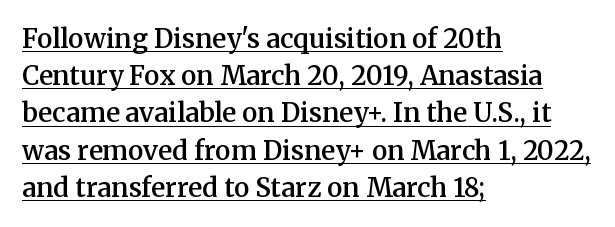
{"italic": "no", "bold": "semi", "underline": "yes", "align": "left", "line_spacing": "normal", "line_spacing_ratio": 1.43, "letter_spacing": "normal", "letter_spacing_em": 0.0, "glyph_px": 26}
